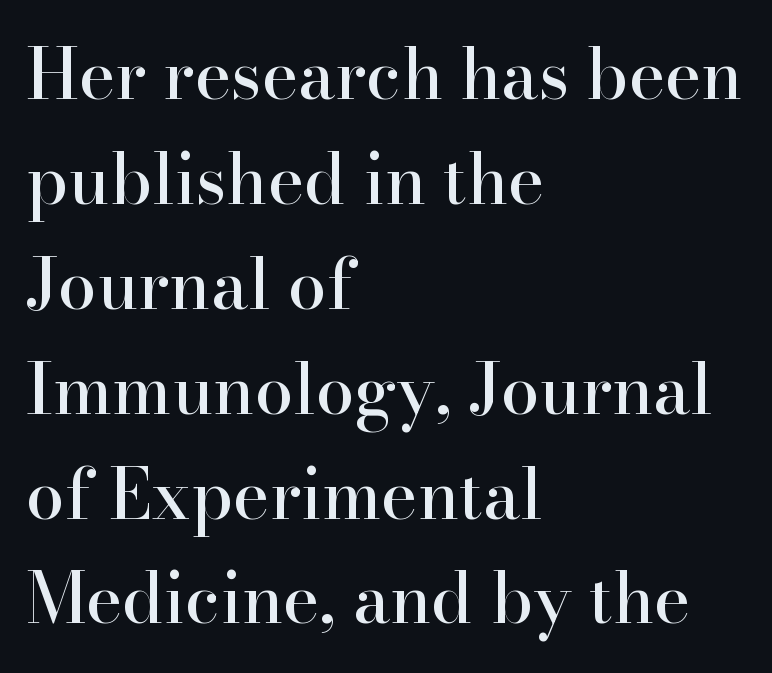
Vertical spacing — default. Caption: standard tracking, unaltered. Which margin do the lines hug? The left one — the right edge is uneven. This sample uses an upright cut, with every glyph sitting square on the baseline.
